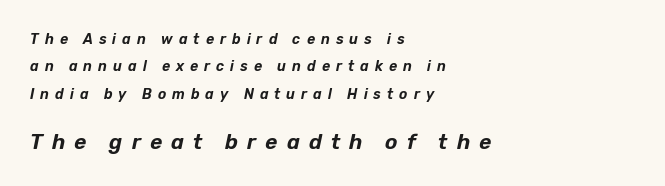
Q: Is the text italic (slanted)? A: Yes, it leans right by about 12 degrees.
Q: Is the text underlined? A: No.
Q: How is the paragraph aligned? A: Left-aligned.
Q: Is the spacing between letters normal or unusually wide? A: Unusually wide.
Q: Is the spacing between lines tight, normal or loose? A: Loose.
Q: Which block of text is set in a larger size, the first (top) or the second (bottom)? A: The second (bottom) one.
